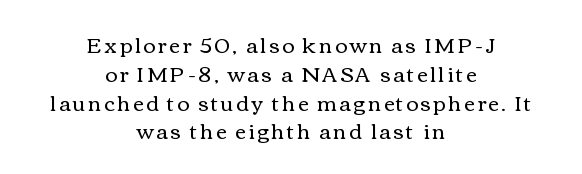
Q: Is the text bold? A: No.
Q: Is the text italic (slanted)? A: No, it is upright.
Q: Is the text underlined? A: No.
Q: How is the paragraph aligned? A: Centered.
Q: Is the spacing between lines tight, normal or loose? A: Normal.
